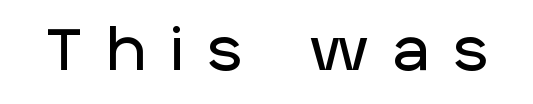
This sample has the flowing, uneven cadence of proportional lettering. Posture: vertical. A sans-serif font was chosen for this passage. The space beneath each line is pristine and unruled. Compared with typical body copy, the letter spacing here is much looser.
